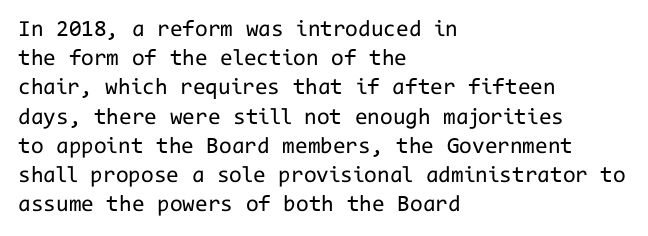
Q: Is the text bold? A: No.
Q: Is the text italic (slanted)? A: No, it is upright.
Q: Is the text underlined? A: No.
Q: How is the paragraph aligned? A: Left-aligned.
Q: Is the spacing between letters normal or unusually wide? A: Normal.
Q: Is the spacing between lines tight, normal or loose? A: Normal.
